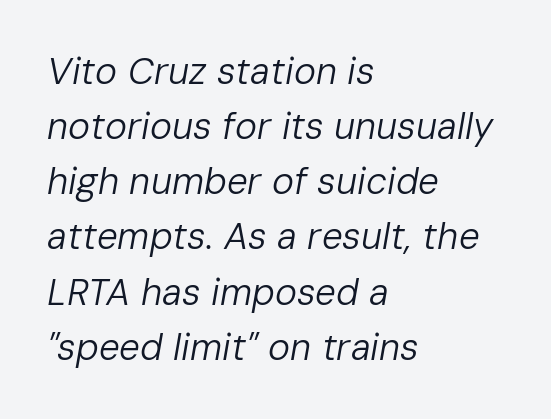
Letter spacing: default. The typography opts for an oblique posture over an upright one. Stems here are at most as thick as an everyday book face. Unmarked baselines from the first word to the last. Do the characters align in a grid? No, the font is proportional.
